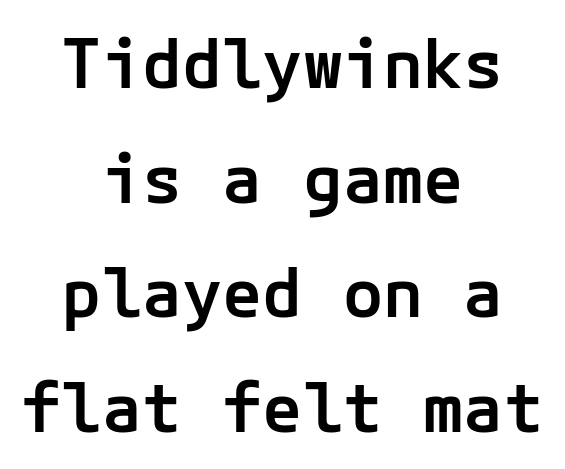
One-word summary of the alignment: center. The horizontal fit of the characters is conventional and even. Stroke terminals: plain, sans-serif. The face used here is a semibold: visibly heavier than regular, lighter than bold. Italic: no, the glyphs are upright roman.
